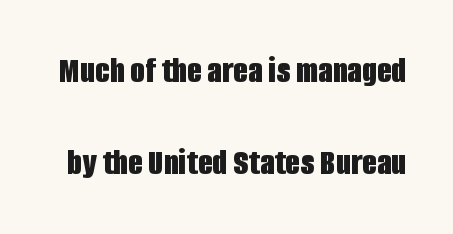
Q: Is the text bold? A: Yes.
Q: Is the text italic (slanted)? A: No, it is upright.
Q: Is the typeface a serif or a sans-serif typeface? A: Sans-serif.
Q: Is the text underlined? A: No.
Q: Is the spacing between letters normal or unusually wide? A: Normal.
Q: Is the spacing between lines tight, normal or loose? A: Loose.
Q: Width (condensed, normal, or wide)? A: Condensed.
Q: Stroke contrast? A: Low.
Q: x-height? A: Large.
Q: Monospaced? A: No.
